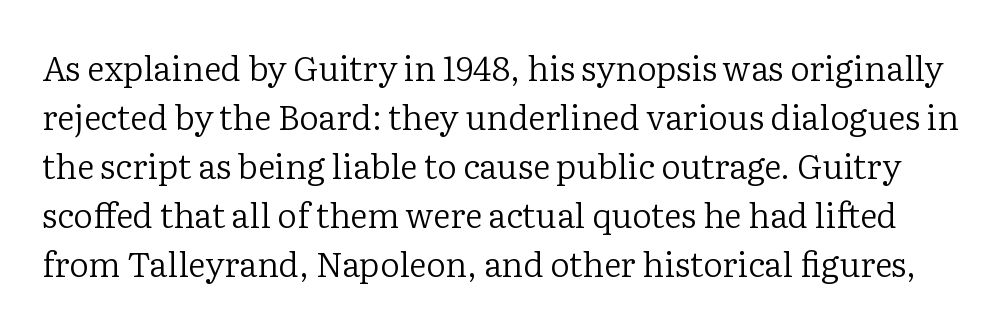
The image shows 34 px regular-weight serif type, upright; set normal line spacing (1.44x), normal letter spacing, not underlined; low stroke contrast and a medium x-height.
